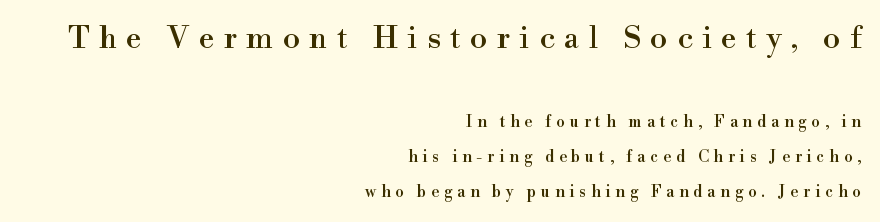
{"serif": "yes", "italic": "no", "width": "normal", "stroke_contrast": "high", "x_height": "small", "monospaced": "no", "underline": "no", "align": "right", "line_spacing": "loose", "line_spacing_ratio": 2.19, "letter_spacing": "wide", "letter_spacing_em": 0.3, "larger_block": "first", "size_ratio": 1.94, "glyph_px": 31}
